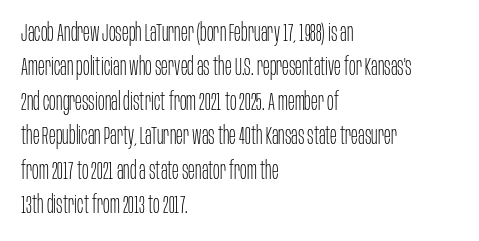
Spacing between characters is what you'd get straight out of the box. The passage shown is not underscored anywhere. The lines in this sample share a left origin and differ only in where they stop. The lines sit at an ordinary, default distance from one another. Is the type heavy? It reads as light-to-regular instead.
